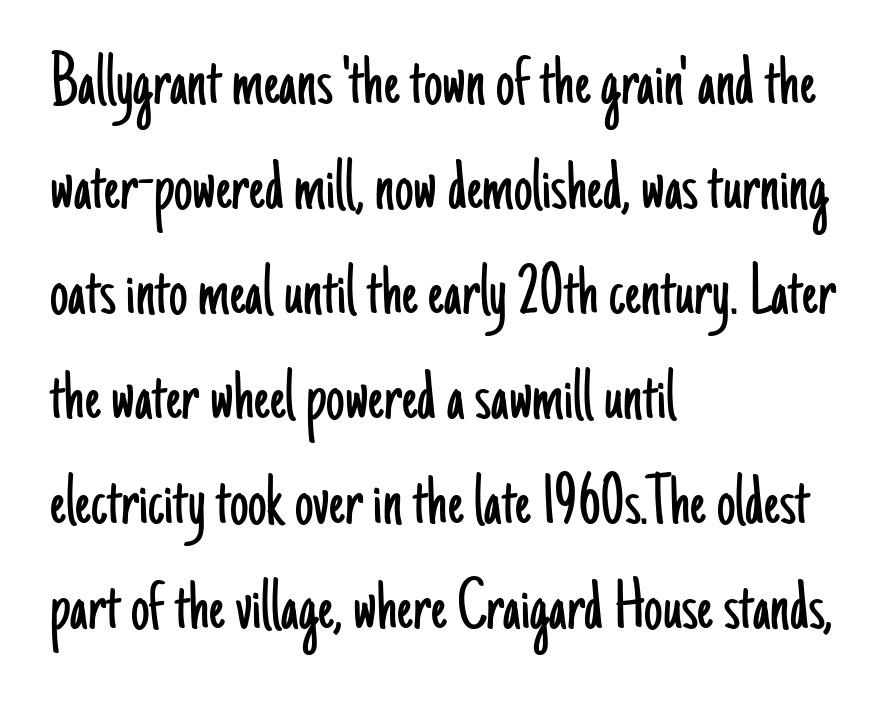
Q: Is the text bold? A: No.
Q: Is the text italic (slanted)? A: No, it is upright.
Q: Is the typeface a serif or a sans-serif typeface? A: Sans-serif.
Q: Is the text underlined? A: No.
Q: How is the paragraph aligned? A: Left-aligned.
Q: Is the spacing between letters normal or unusually wide? A: Normal.
Q: Is the spacing between lines tight, normal or loose? A: Normal.
Q: Width (condensed, normal, or wide)? A: Condensed.
Q: Stroke contrast? A: Low.
Q: x-height? A: Small.
Q: Monospaced? A: No.
